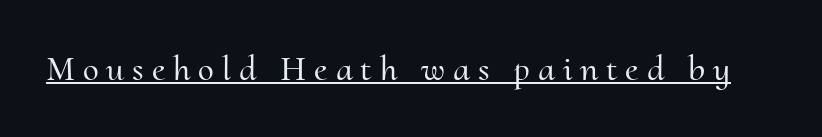
Q: Is the text italic (slanted)? A: No, it is upright.
Q: Is the typeface a serif or a sans-serif typeface? A: Serif.
Q: Is the text underlined? A: Yes.
Q: Is the spacing between letters normal or unusually wide? A: Unusually wide.
Q: Width (condensed, normal, or wide)? A: Normal.
Q: Stroke contrast? A: Medium.
Q: x-height? A: Small.
Q: Monospaced? A: No.
